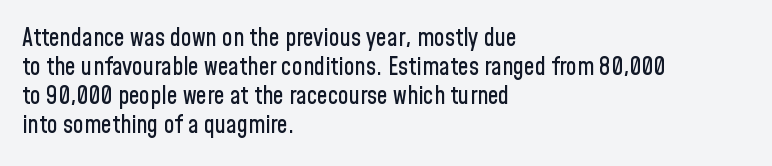
{"italic": "no", "underline": "no", "align": "left", "line_spacing_ratio": 1.21, "letter_spacing": "normal", "letter_spacing_em": 0.0, "glyph_px": 24}
